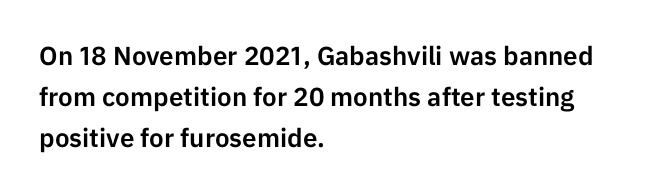
Q: Is the text italic (slanted)? A: No, it is upright.
Q: Is the text underlined? A: No.
Q: How is the paragraph aligned? A: Left-aligned.
Q: Is the spacing between letters normal or unusually wide? A: Normal.
Q: Is the spacing between lines tight, normal or loose? A: Normal.
